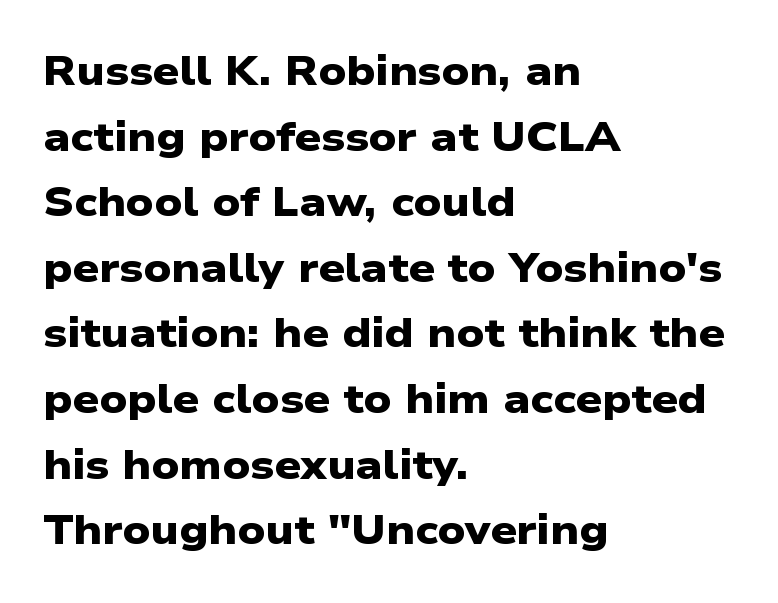
This is sans-serif lettering, the kind often seen on screens and signage. A clean baseline with only descenders dipping below it. Standard letterfit; no display-style spreading of the glyphs. Proportional: the letters do not fall into vertical columns. Each new line begins a customary step beneath the previous one.
